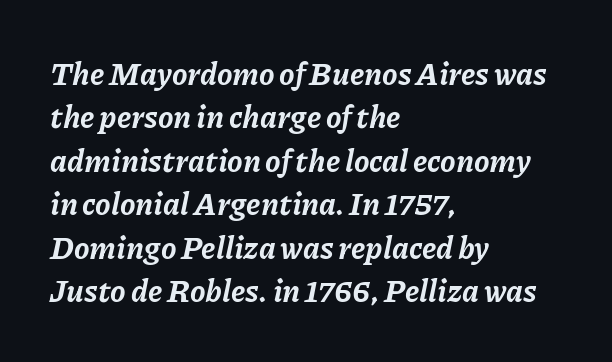
The font's italic variant was chosen for this text. The line-height multiplier appears to be the usual default. No extra tracking has been applied to these lines. Is this a fixed-width face? No — the glyphs have proportional, varying widths. A full-strength bold gives these letters their thick strokes.
